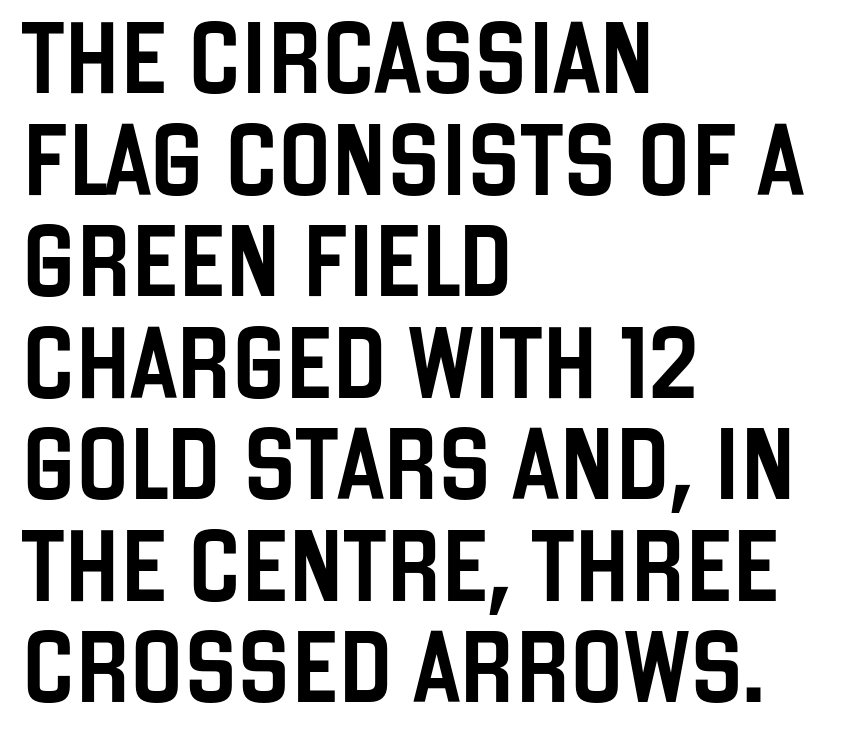
Underlining? Definitely not there. These lines are composed in type without serifs. A normal amount of white space separates one row of letters from the next. Nobody touched the tracking dial on this one. Which margin do the lines hug? The left one — the right edge is uneven. Vertical strokes here are truly vertical.
